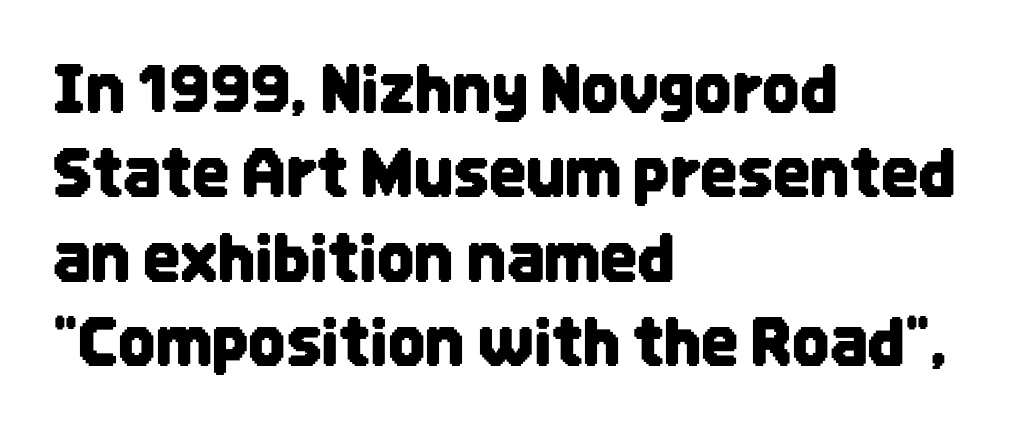
Is this a fixed-width face? No — the glyphs have proportional, varying widths. The tracking reads as untouched default to a designer's eye. This block has exactly the height ordinary leading produces. In CSS terms this would be text-align: left. Typographically, this falls in the sans-serif category. Italic: no, the glyphs are upright roman.
